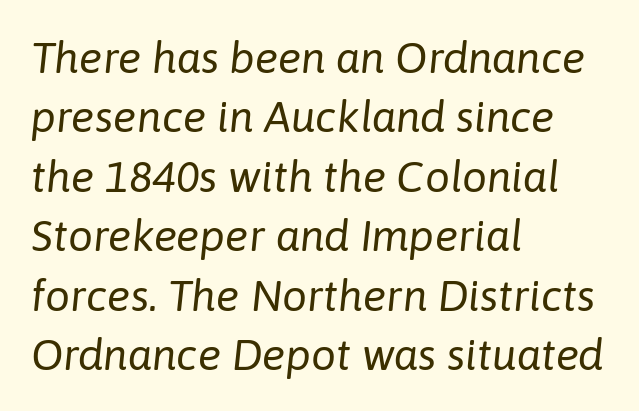
{"italic": "yes", "lean": "right", "slant_degrees": 6, "bold": "no", "weight": "regular", "width": "normal", "stroke_contrast": "low", "x_height": "medium", "monospaced": "no", "underline": "no", "align": "left", "line_spacing": "normal", "line_spacing_ratio": 1.35, "letter_spacing": "normal", "letter_spacing_em": 0.0, "glyph_px": 44}
